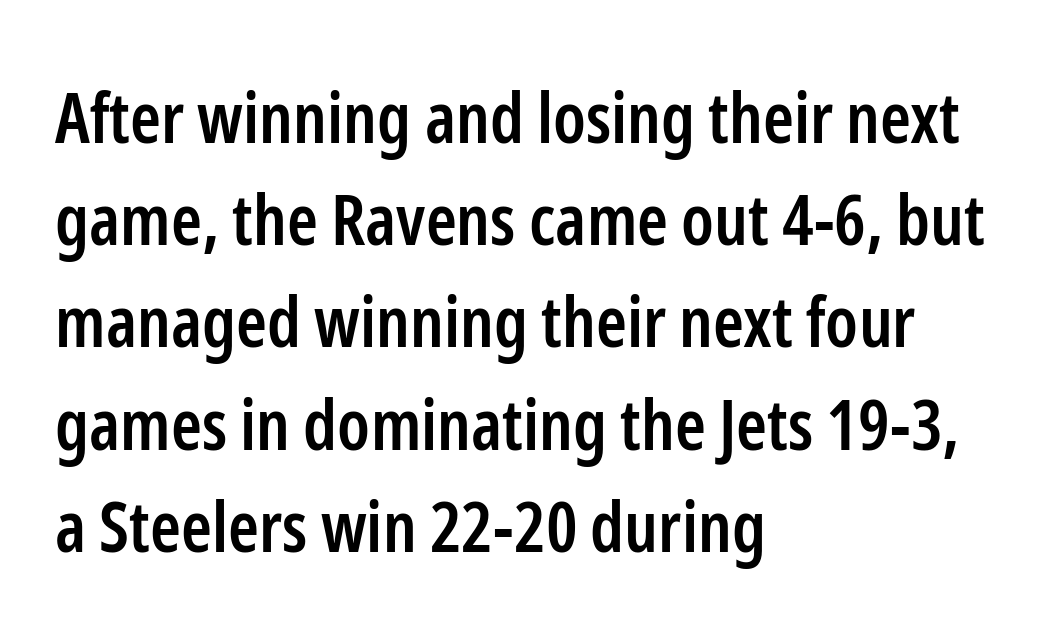
Q: Is the text bold? A: Semi-bold.
Q: Is the text italic (slanted)? A: No, it is upright.
Q: Is the typeface a serif or a sans-serif typeface? A: Sans-serif.
Q: Is the text underlined? A: No.
Q: How is the paragraph aligned? A: Left-aligned.
Q: Is the spacing between letters normal or unusually wide? A: Normal.
Q: Is the spacing between lines tight, normal or loose? A: Normal.
Q: Width (condensed, normal, or wide)? A: Condensed.
Q: Stroke contrast? A: Low.
Q: x-height? A: Medium.
Q: Monospaced? A: No.
